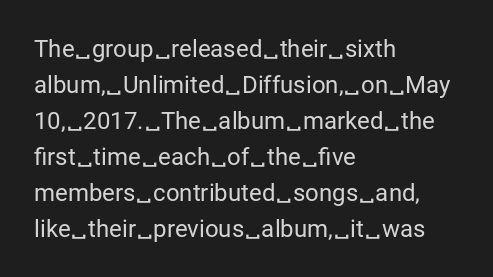
{"italic": "no", "bold": "no", "underline": "no", "align": "left", "line_spacing": "normal", "line_spacing_ratio": 1.5, "letter_spacing": "normal", "letter_spacing_em": 0.0, "glyph_px": 24}
